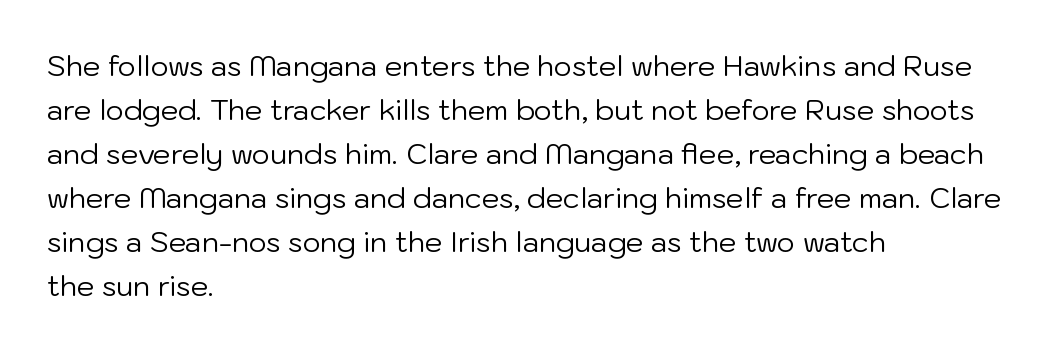
Q: Is the text bold? A: No.
Q: Is the text italic (slanted)? A: No, it is upright.
Q: Is the typeface a serif or a sans-serif typeface? A: Sans-serif.
Q: Is the text underlined? A: No.
Q: How is the paragraph aligned? A: Left-aligned.
Q: Is the spacing between letters normal or unusually wide? A: Normal.
Q: Is the spacing between lines tight, normal or loose? A: Normal.
Q: Width (condensed, normal, or wide)? A: Normal.
Q: Stroke contrast? A: Low.
Q: x-height? A: Medium.
Q: Monospaced? A: No.
